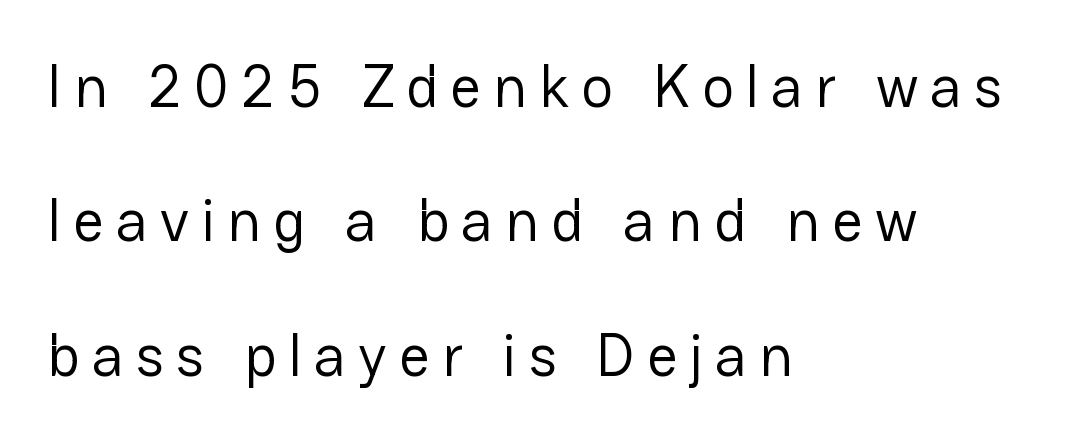
{"serif": "no", "italic": "no", "bold": "no", "weight": "regular", "width": "normal", "stroke_contrast": "low", "x_height": "medium", "monospaced": "no", "underline": "no", "align": "left", "line_spacing": "loose", "line_spacing_ratio": 2.24, "letter_spacing": "wide", "letter_spacing_em": 0.2, "glyph_px": 60}
